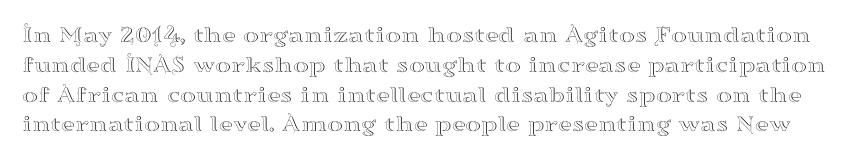
{"italic": "no", "underline": "no", "line_spacing_ratio": 1.24, "letter_spacing": "normal", "letter_spacing_em": 0.0, "glyph_px": 24}
